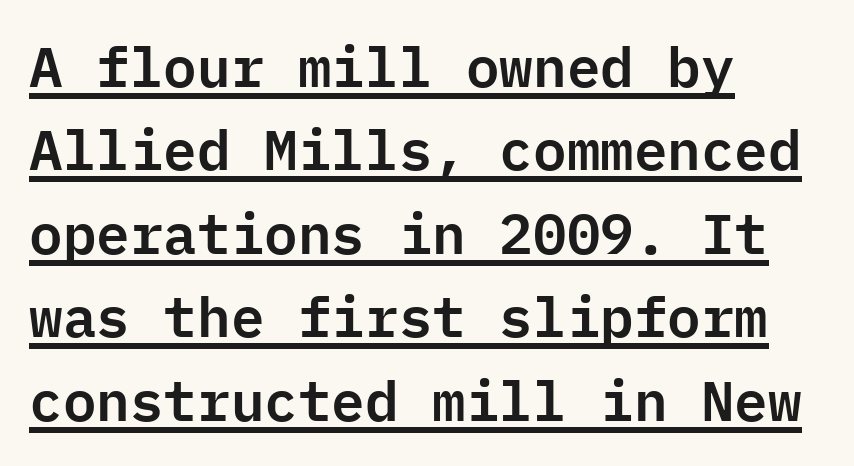
The image shows 56 px sans-serif type, upright, monospaced; set left-aligned, normal line spacing (1.49x), normal letter spacing, underlined; low stroke contrast and a medium x-height.
